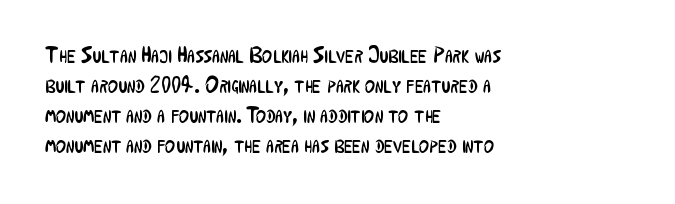
The letterforms sit shoulder to shoulder at normal distance. The space directly below the letters is spotless. Counters stay open thanks to moderate or lighter strokes. The vertical gap from one line to the next is medium. Ascenders rise straight up at ninety degrees. The ragged edge is on the right, which tells us the setting is flush left.
